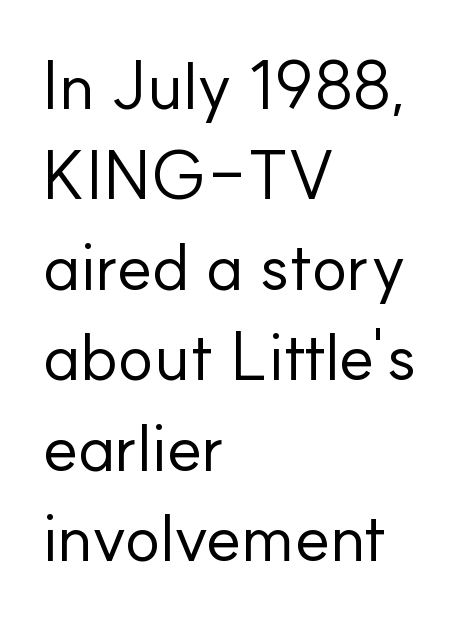
{"serif": "no", "italic": "no", "bold": "no", "weight": "regular", "width": "normal", "stroke_contrast": "low", "x_height": "small", "monospaced": "no", "underline": "no", "align": "left", "line_spacing": "normal", "line_spacing_ratio": 1.35, "letter_spacing": "normal", "letter_spacing_em": 0.0, "glyph_px": 67}
